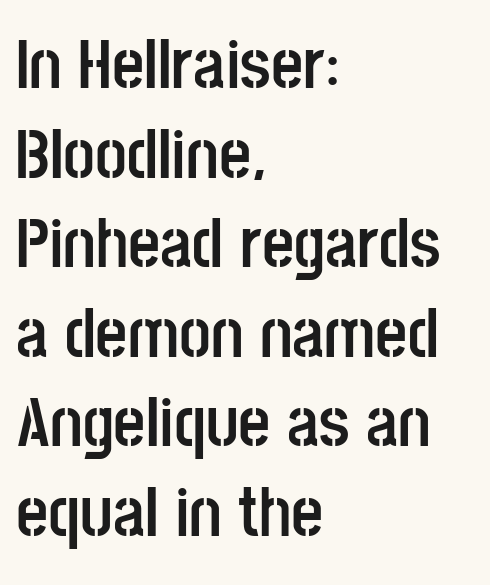
The glyphs have the mass of a bold cut. Unlike italic type, these characters show no tilt at all. Reading down the block, your eye returns to a fixed left position each line. Rows of type keep a routine distance in the vertical direction. Descenders hang freely into open space. In terms of letterspacing, this is plain default setting.
